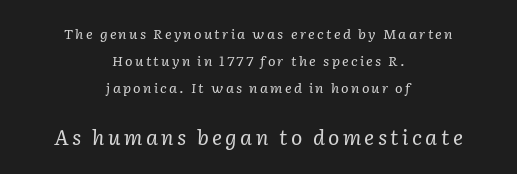
The passage shown is not underscored anywhere. The passage is arranged like a title page — every line centered. Notice how the stems are inclined rather than vertical — that's the hallmark of italics. You get the small type first, then a jump to larger type. Weight class: somewhere from thin through regular. The space between consecutive lines is lavish.
